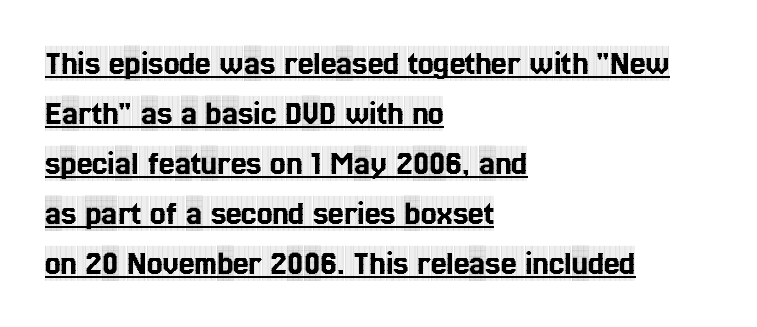
Layout note: lines flush left. No italicization has been applied; the sample stays upright. Proportional: the letters do not fall into vertical columns. The type is set solid horizontally, with unmodified tracking. Quick note: underline on.
